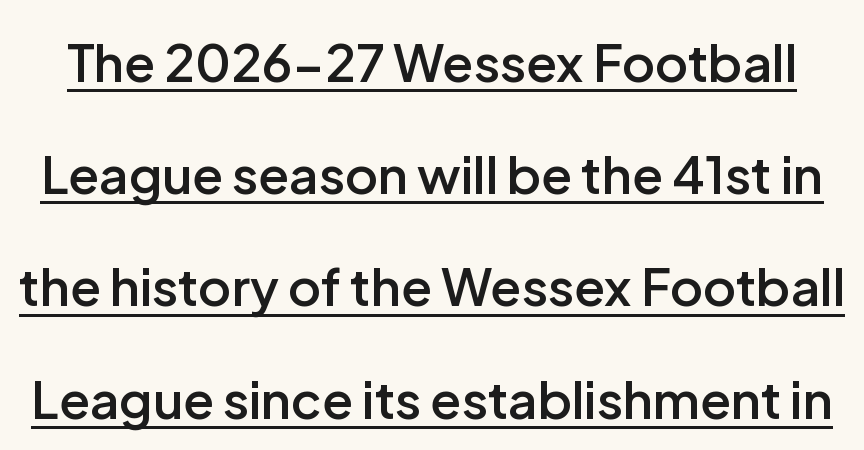
Q: Is the text bold? A: Semi-bold.
Q: Is the text italic (slanted)? A: No, it is upright.
Q: Is the typeface a serif or a sans-serif typeface? A: Sans-serif.
Q: Is the text underlined? A: Yes.
Q: Is the spacing between letters normal or unusually wide? A: Normal.
Q: Is the spacing between lines tight, normal or loose? A: Loose.
Q: Width (condensed, normal, or wide)? A: Normal.
Q: Stroke contrast? A: Low.
Q: x-height? A: Medium.
Q: Monospaced? A: No.
